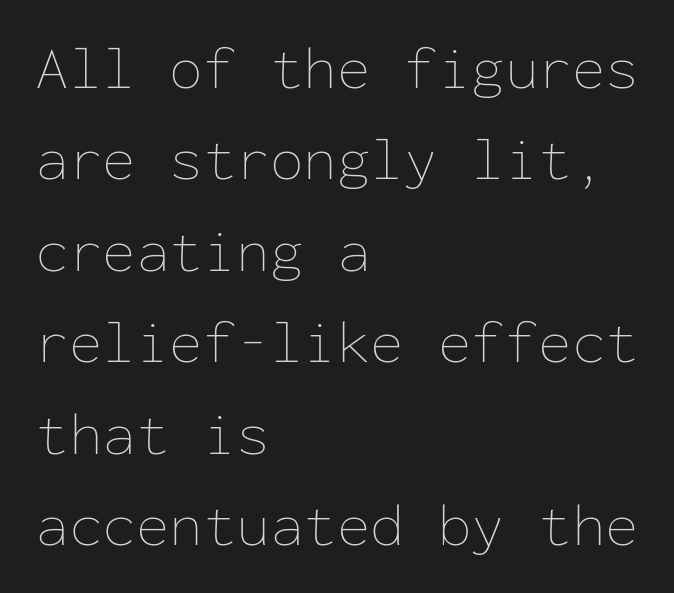
The font sits on the lighter half of the weight spectrum, regular included. Typeset ragged right — the left edge is the straight one. If you measured baseline to baseline, you'd find a middling distance. The rendering uses typewriter-style spacing with identical character cells. Vertical strokes here are truly vertical.
